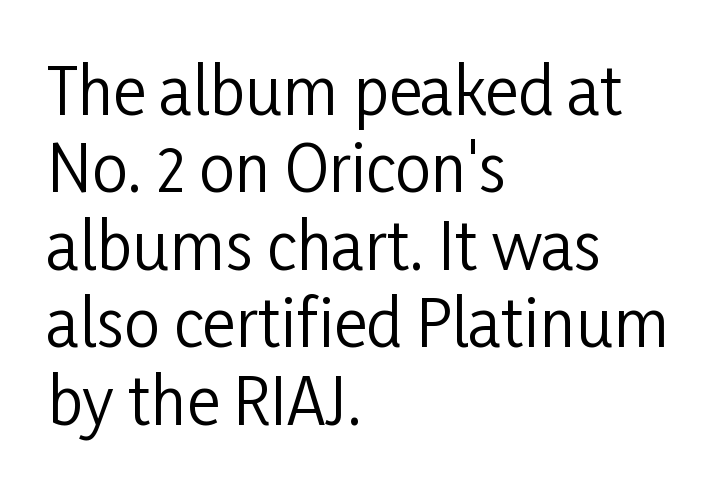
Q: Is the text bold? A: No.
Q: Is the text italic (slanted)? A: No, it is upright.
Q: Is the typeface a serif or a sans-serif typeface? A: Sans-serif.
Q: Is the text underlined? A: No.
Q: How is the paragraph aligned? A: Left-aligned.
Q: Is the spacing between letters normal or unusually wide? A: Normal.
Q: Width (condensed, normal, or wide)? A: Condensed.
Q: Stroke contrast? A: Low.
Q: x-height? A: Medium.
Q: Monospaced? A: No.
